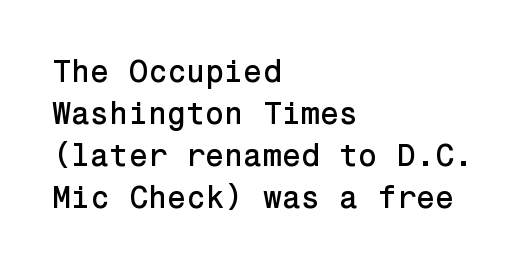
The image shows 31 px sans-serif type, upright; set left-aligned, normal line spacing (1.36x), normal letter spacing, not underlined; low stroke contrast and a medium x-height.
